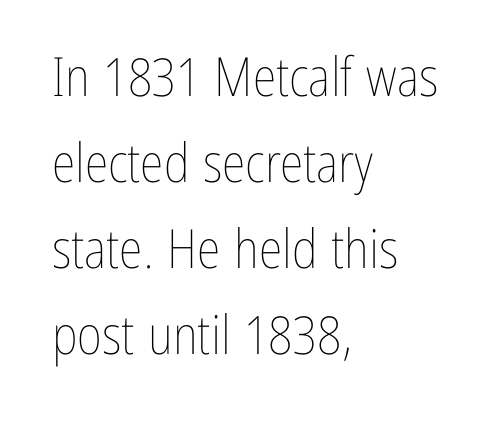
{"italic": "no", "bold": "no", "weight": "thin", "width": "condensed", "stroke_contrast": "low", "x_height": "medium", "monospaced": "no", "underline": "no", "align": "left", "line_spacing": "normal", "line_spacing_ratio": 1.59, "letter_spacing": "normal", "letter_spacing_em": 0.0, "glyph_px": 54}
